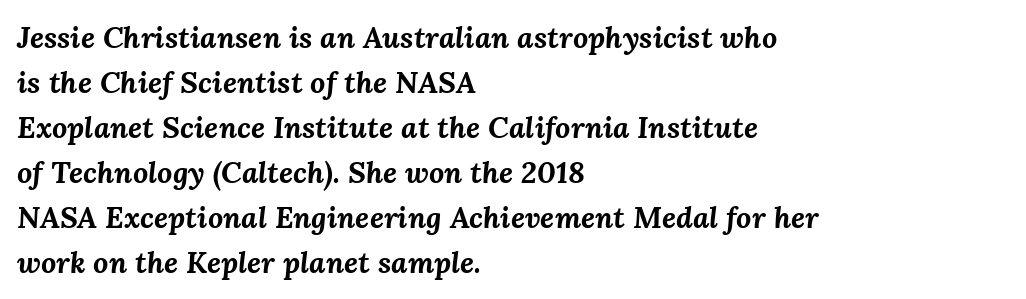
Each word holds together tightly as a unit, with standard inter-letter gaps. The string is rendered with underlining switched off. These lines are rendered in a variable-pitch font. Characters are canted at an angle relative to the baseline's perpendicular.
